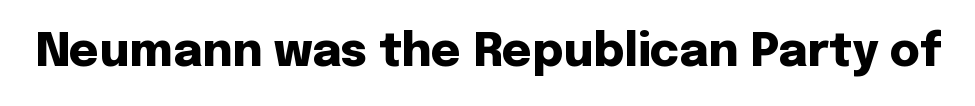
This rendering features lettering with no underline. The type sits square on the baseline with zero lean. Unlike a traditional serif, this face leaves its strokes unadorned. Is this a fixed-width face? No — the glyphs have proportional, varying widths.
